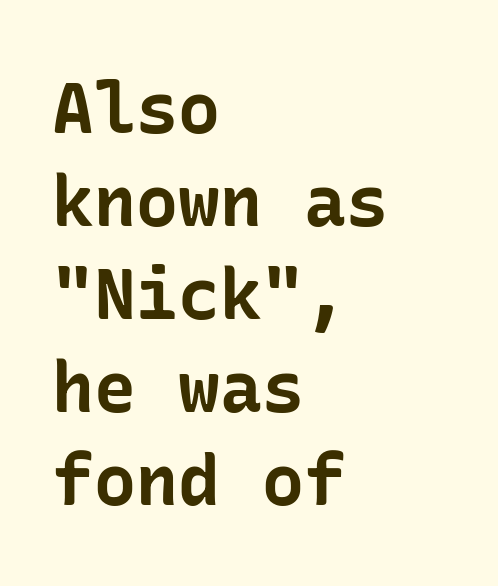
{"serif": "no", "italic": "no", "bold": "yes", "weight": "bold", "width": "normal", "stroke_contrast": "low", "x_height": "medium", "underline": "no", "align": "left", "line_spacing": "normal", "line_spacing_ratio": 1.33, "letter_spacing": "normal", "letter_spacing_em": 0.0, "glyph_px": 70}
